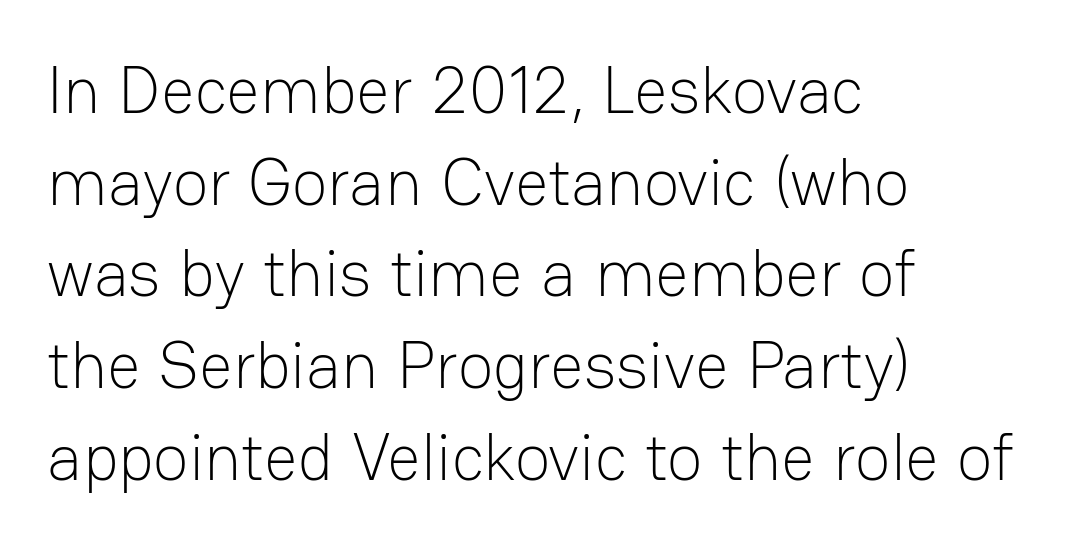
The gap between lines stays unmarked. The lettering stays uniformly vertical, giving the passage a roman look. Heaviness? Minimal to ordinary, like unemphasized prose. Alignment: flush left. The horizontal fit of the characters is conventional and even.
